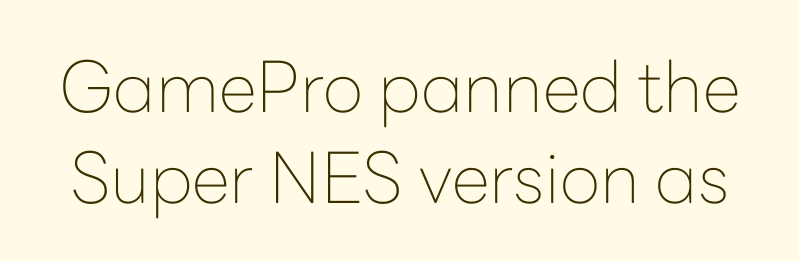
Leading: standard. Note the varied advance widths — an 'i' is clearly narrower than an 'm'. Does extra space separate the letters? No, they use regular spacing. The type sits square on the baseline with zero lean. Each row of text sits above clean, open space. I'd call this a sans setting — the letters go barefoot.
